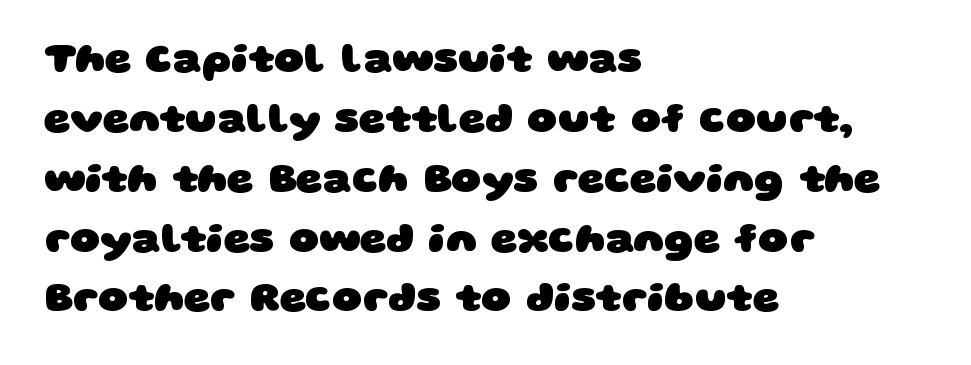
{"serif": "no", "bold": "yes", "weight": "heavy", "width": "wide", "stroke_contrast": "low", "x_height": "large", "monospaced": "no", "underline": "no", "align": "left", "line_spacing": "normal", "line_spacing_ratio": 1.46, "letter_spacing": "normal", "letter_spacing_em": 0.0, "glyph_px": 41}
